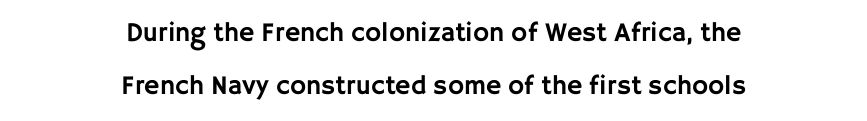
The image shows 27 px text type, upright; set centered, loose line spacing (1.96x), normal letter spacing, not underlined.
